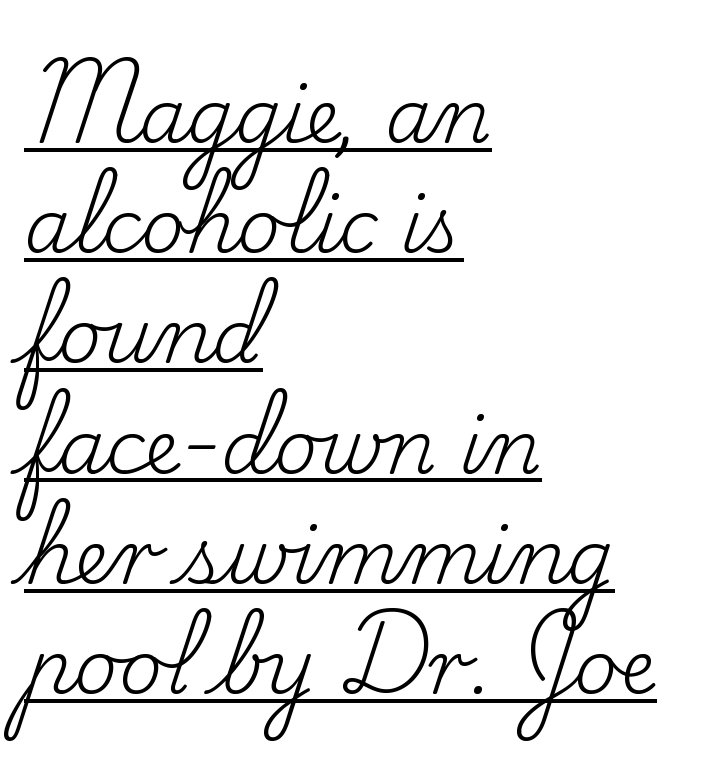
{"serif": "yes", "bold": "no", "weight": "regular", "width": "normal", "stroke_contrast": "low", "x_height": "small", "monospaced": "no", "underline": "yes", "align": "left", "line_spacing": "normal", "line_spacing_ratio": 1.47, "letter_spacing": "normal", "letter_spacing_em": 0.0, "glyph_px": 75}
